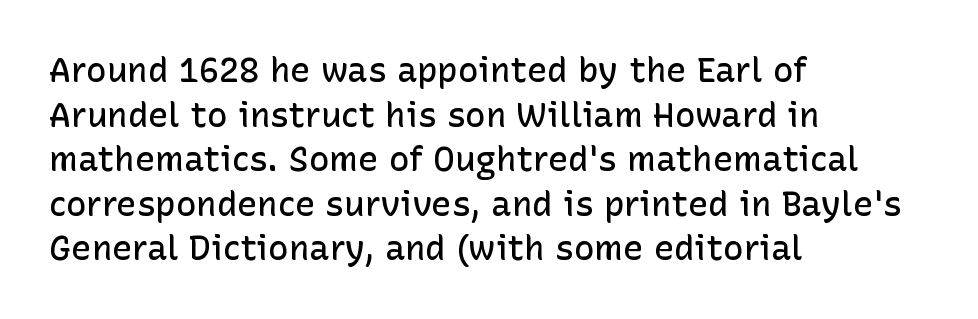
The space between consecutive lines is moderate. Weight check: semibold — heavier than regular, not quite bold. The space beneath each line is pristine and unruled. Looks like regular typesetting: each glyph gets only the width it needs. The characters display no serif detailing; their extremities are plain. The text block is weighted toward the left margin, trailing off unevenly rightward.
